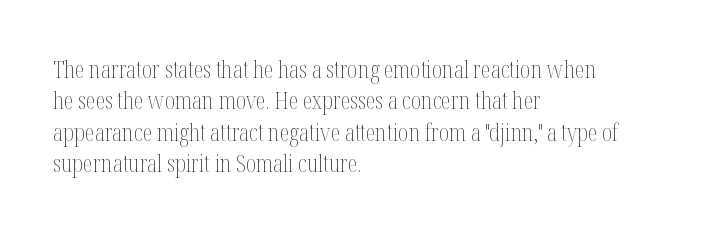
The image shows 23 px text type, upright; set left-aligned, normal line spacing (1.36x), normal letter spacing, not underlined.
